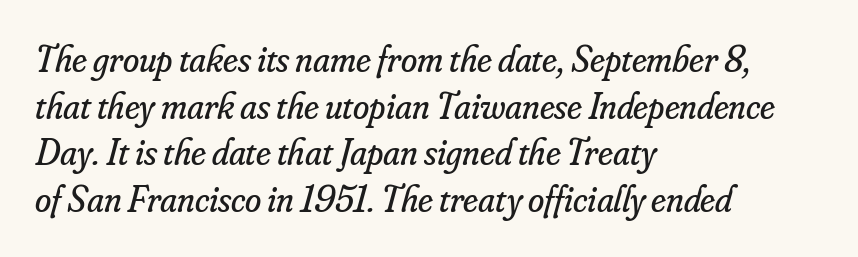
The image shows 37 px regular-weight serif type, italic (leaning right); set left-aligned, normal line spacing (1.26x), normal letter spacing, not underlined; low stroke contrast and a small x-height.
